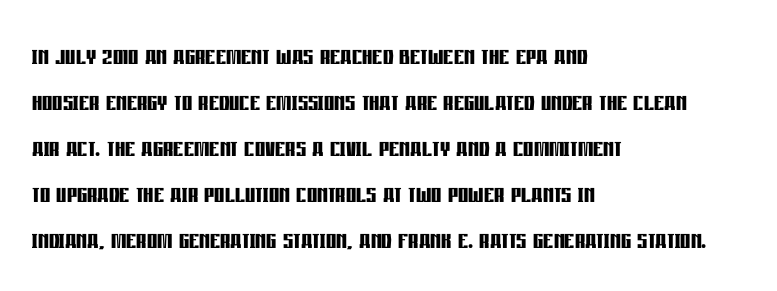
Each word holds together tightly as a unit, with standard inter-letter gaps. The axis of the letterforms is exactly vertical. Students, observe: this is what conventionally led text looks like. To sum up the face: it is a sans, with no serifs.
